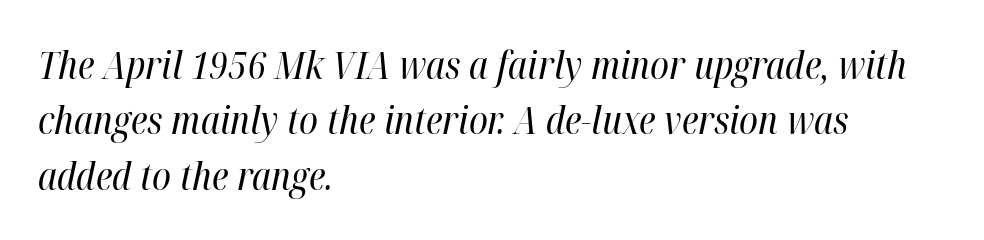
The image shows 38 px regular-weight, condensed type, italic (leaning right); set left-aligned, normal line spacing (1.46x), normal letter spacing, not underlined; high stroke contrast and a medium x-height.
